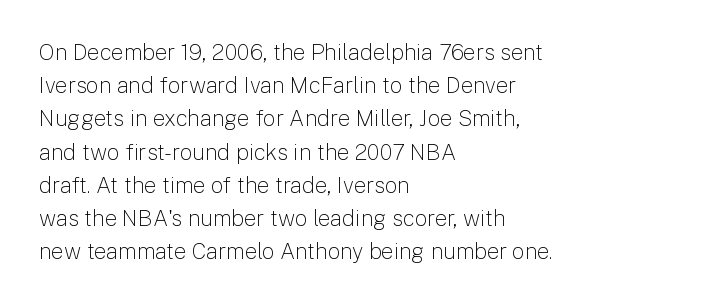
The image shows 22 px text type, upright; set left-aligned, normal line spacing (1.51x), normal letter spacing, not underlined.
